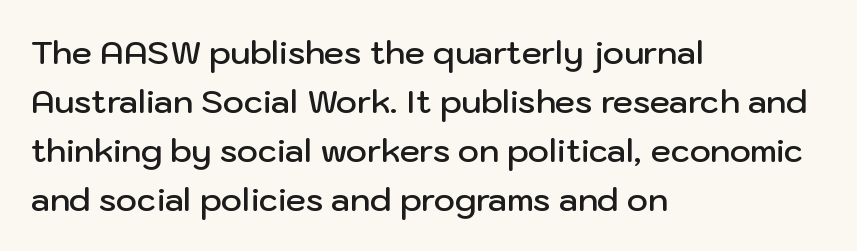
If you drew a line through each stem, it would be perfectly vertical. Character widths vary here, with narrow letters taking less room than wide ones. The typesetting leans somewhat heavy: a semibold. How would I describe the line gaps? Plain and ordinary. Typeset ragged right — the left edge is the straight one.
